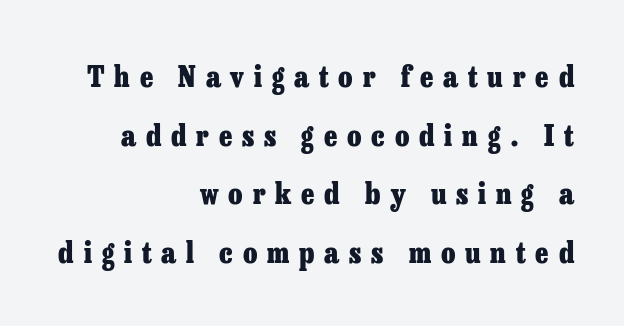
{"serif": "yes", "italic": "no", "bold": "yes", "weight": "heavy", "width": "normal", "stroke_contrast": "low", "x_height": "medium", "monospaced": "no", "underline": "no", "align": "right", "line_spacing": "loose", "line_spacing_ratio": 2.02, "letter_spacing": "wide", "letter_spacing_em": 0.34, "glyph_px": 29}
